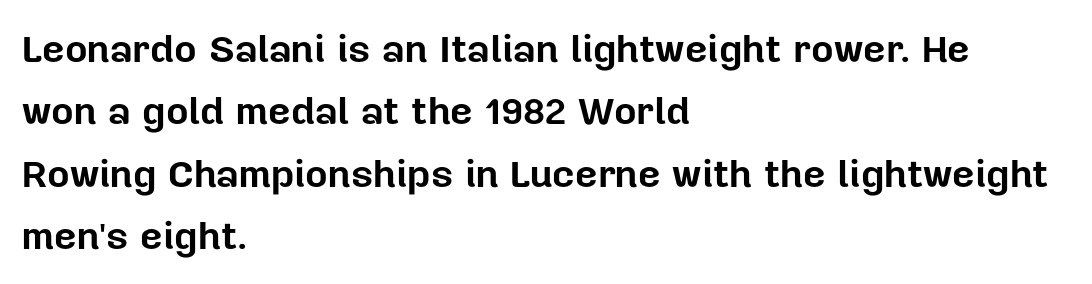
Q: Is the text bold? A: Yes.
Q: Is the text italic (slanted)? A: No, it is upright.
Q: Is the typeface a serif or a sans-serif typeface? A: Sans-serif.
Q: Is the text underlined? A: No.
Q: How is the paragraph aligned? A: Left-aligned.
Q: Is the spacing between letters normal or unusually wide? A: Normal.
Q: Is the spacing between lines tight, normal or loose? A: Normal.
Q: Width (condensed, normal, or wide)? A: Normal.
Q: Stroke contrast? A: Low.
Q: x-height? A: Medium.
Q: Monospaced? A: No.
